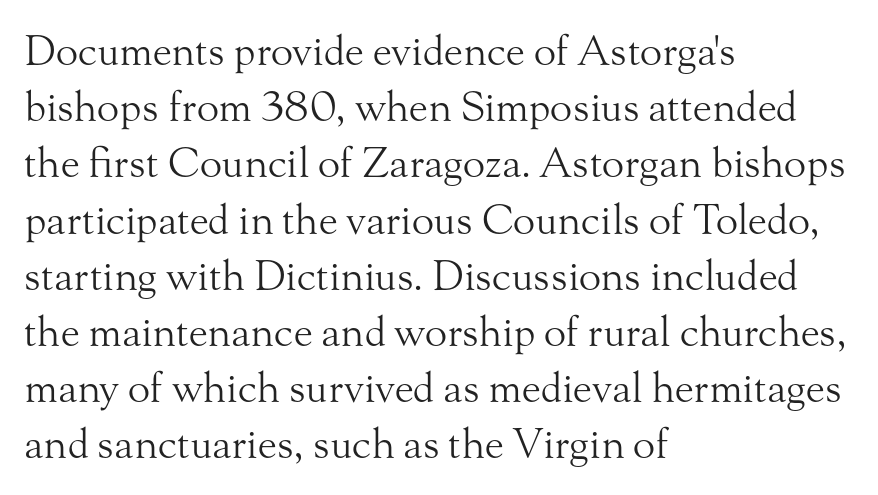
{"serif": "yes", "italic": "no", "bold": "no", "weight": "light", "width": "normal", "stroke_contrast": "medium", "x_height": "small", "monospaced": "no", "underline": "no", "align": "left", "line_spacing": "normal", "line_spacing_ratio": 1.37, "letter_spacing": "normal", "letter_spacing_em": 0.0, "glyph_px": 41}
